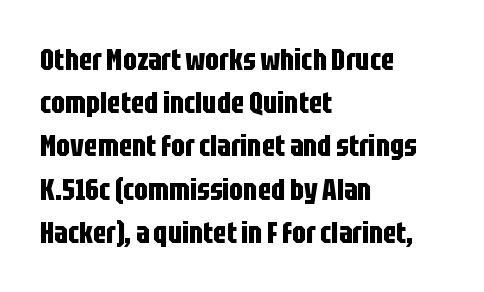
Do the characters align in a grid? No, the font is proportional. Typeset ragged right — the left edge is the straight one. Note: no serifs on the glyphs. The lettering stays uniformly vertical, giving the passage a roman look. The passage shown has conventional tracking throughout. Decoration check: the copy has no underline.
